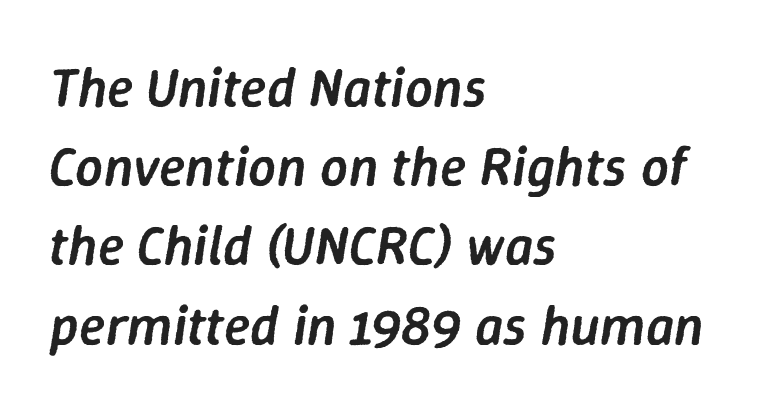
{"italic": "yes", "lean": "right", "slant_degrees": 9, "bold": "semi", "weight": "semibold", "width": "normal", "stroke_contrast": "low", "x_height": "medium", "monospaced": "no", "underline": "no", "align": "left", "line_spacing": "normal", "line_spacing_ratio": 1.44, "letter_spacing": "normal", "letter_spacing_em": 0.0, "glyph_px": 55}
